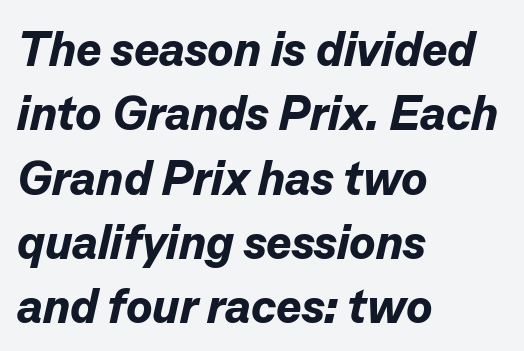
The image shows 48 px bold type, italic (leaning right); set left-aligned, normal line spacing (1.34x), normal letter spacing, not underlined; low stroke contrast and a medium x-height.
